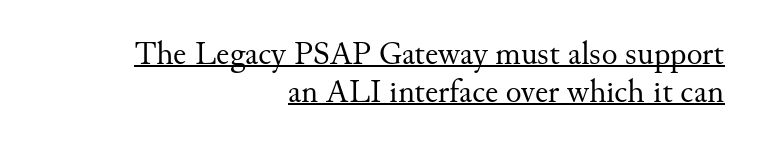
If you measured baseline to baseline, you'd find a short distance. The letterforms sit shoulder to shoulder at normal distance. The face used here is proportionally spaced, like ordinary book or web type. This is roman type, the default non-slanted kind. The typesetter chose a ragged-left arrangement here. This is underlined copy, the kind a proofreader might mark for attention.
